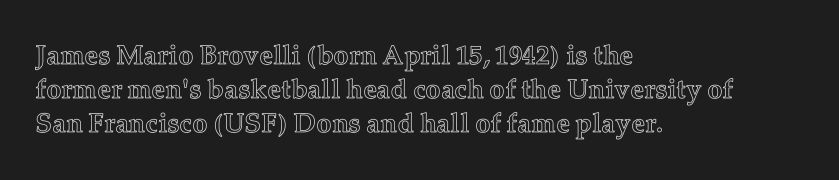
Q: Is the text italic (slanted)? A: No, it is upright.
Q: Is the text underlined? A: No.
Q: How is the paragraph aligned? A: Left-aligned.
Q: Is the spacing between letters normal or unusually wide? A: Normal.
Q: Is the spacing between lines tight, normal or loose? A: Normal.
